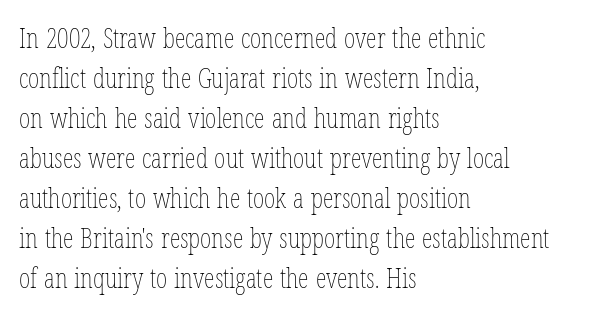
Italic: no, the glyphs are upright roman. Observe the ordinary spacing: letters are neighbours, not strangers. Line spacing here is normal. The zone under the glyphs is completely vacant. These lines stack with their left ends in a neat column.
